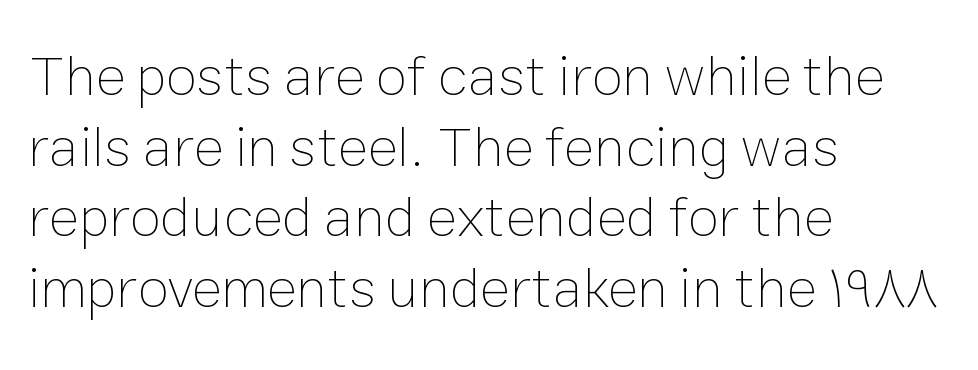
The image shows 57 px thin type, upright; set left-aligned, line spacing 1.24x, normal letter spacing, not underlined; low stroke contrast and a medium x-height.
